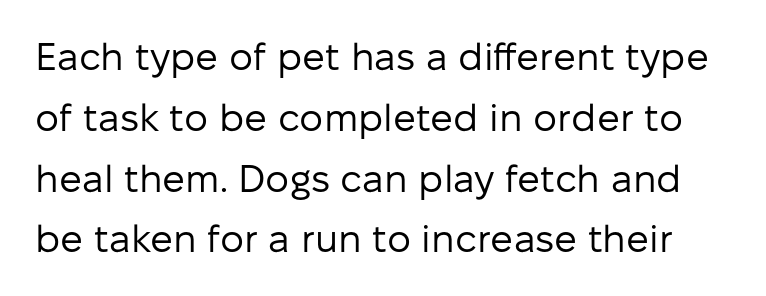
The image shows 38 px regular-weight sans-serif type, upright; set normal line spacing (1.6x), normal letter spacing, not underlined; low stroke contrast and a medium x-height.
